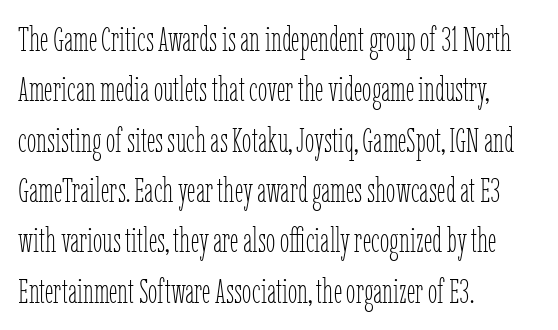
The gap between lines stays unmarked. You could not count columns in this text — the font is proportionally spaced. The font sits on the lighter half of the weight spectrum, regular included. Does extra space separate the letters? No, they use regular spacing. Compared with typical paragraphs, the rows here are spaced about the same.
